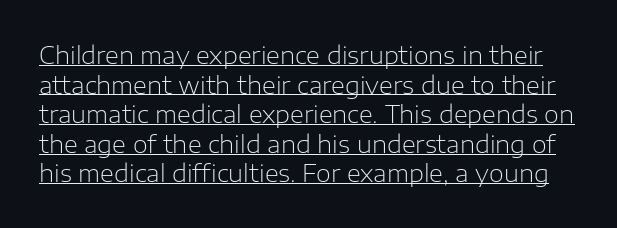
The image shows 24 px text type, upright; set line spacing 1.23x, normal letter spacing, underlined.
